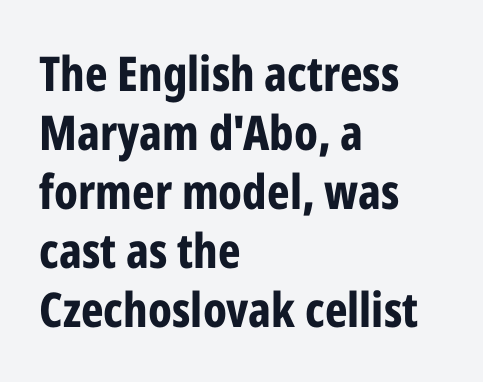
Q: Is the text bold? A: Yes.
Q: Is the text italic (slanted)? A: No, it is upright.
Q: Is the typeface a serif or a sans-serif typeface? A: Sans-serif.
Q: Is the text underlined? A: No.
Q: How is the paragraph aligned? A: Left-aligned.
Q: Is the spacing between letters normal or unusually wide? A: Normal.
Q: Width (condensed, normal, or wide)? A: Condensed.
Q: Stroke contrast? A: Low.
Q: x-height? A: Medium.
Q: Monospaced? A: No.
